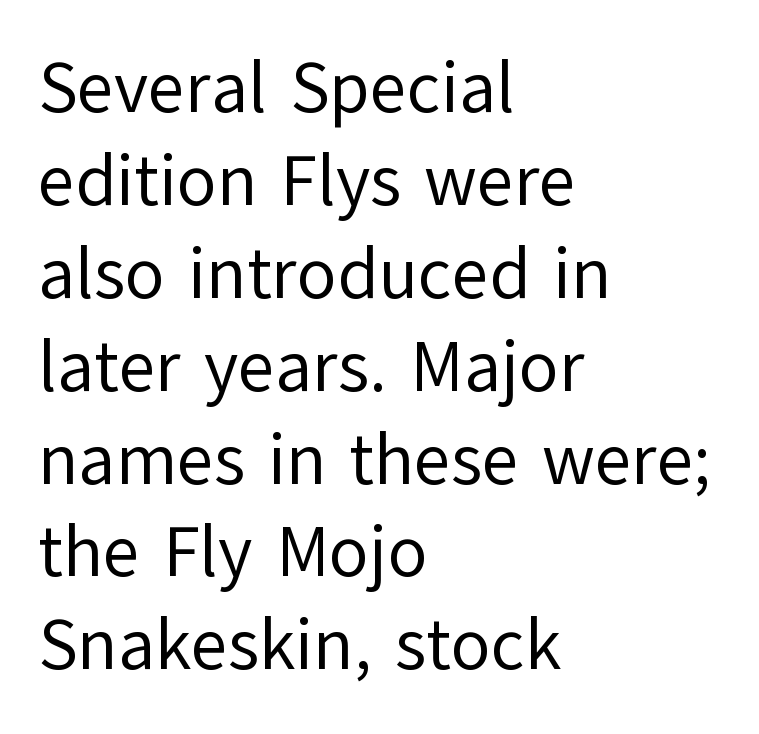
Compared with typical paragraphs, the rows here are spaced about the same. The font sits on the lighter half of the weight spectrum, regular included. Line starts are locked; line ends wander. Do the letters lean? They stand straight.
